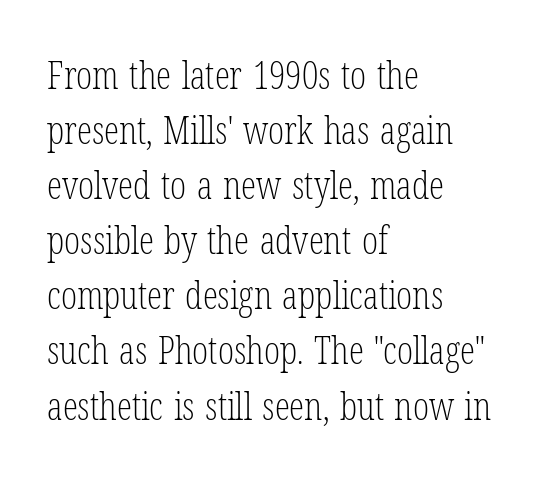
Compared with typical paragraphs, the rows here are spaced about the same. The words here are not underlined. The type family on display is of the serif kind. A student would call this left alignment; a typographer would say flush left, rag right. The font is comparable to plain body text, perhaps lighter.
